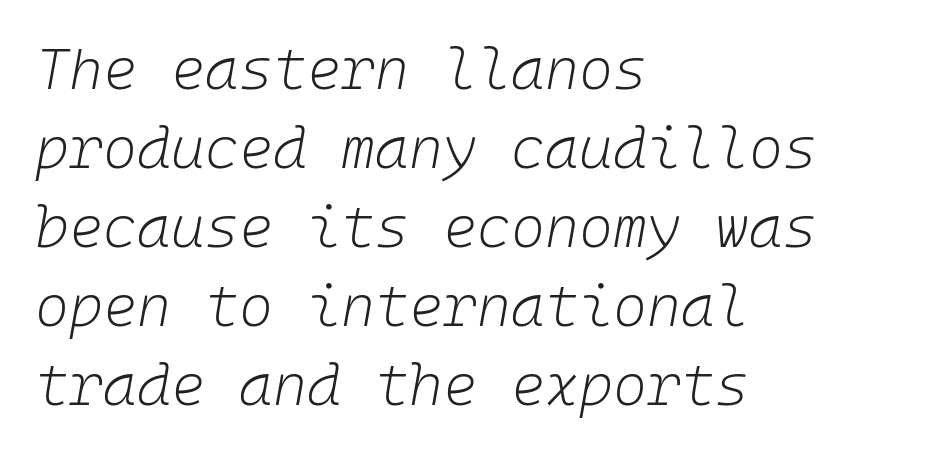
Q: Is the text bold? A: No.
Q: Is the text italic (slanted)? A: Yes, it leans right by about 10 degrees.
Q: Is the text underlined? A: No.
Q: How is the paragraph aligned? A: Left-aligned.
Q: Is the spacing between letters normal or unusually wide? A: Normal.
Q: Is the spacing between lines tight, normal or loose? A: Normal.
Q: Width (condensed, normal, or wide)? A: Normal.
Q: Stroke contrast? A: Low.
Q: x-height? A: Medium.
